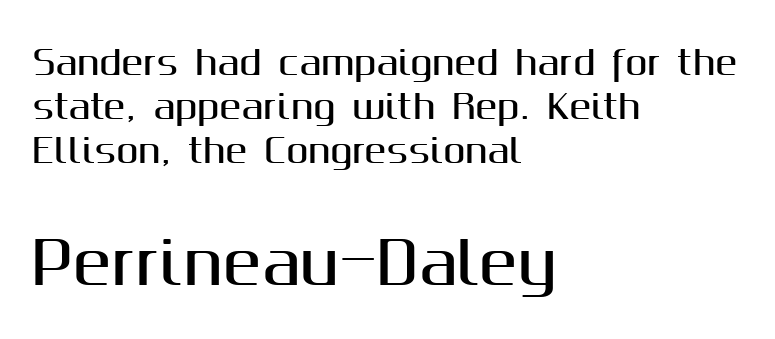
{"serif": "no", "italic": "no", "width": "normal", "stroke_contrast": "medium", "x_height": "medium", "monospaced": "no", "underline": "no", "align": "left", "line_spacing": "normal", "line_spacing_ratio": 1.34, "letter_spacing": "normal", "letter_spacing_em": 0.0, "larger_block": "second", "size_ratio": 1.76, "glyph_px": 58}
